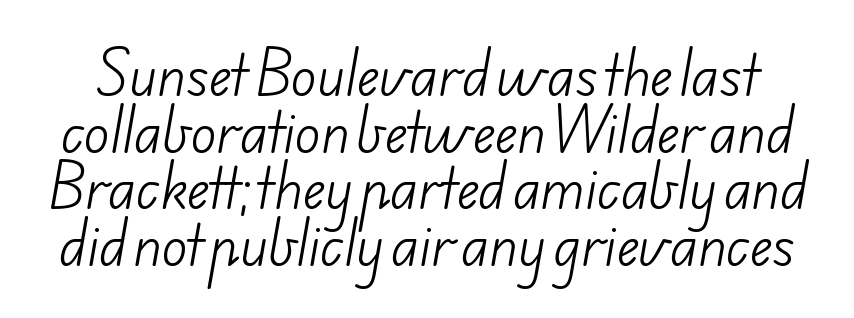
Q: Is the text bold? A: No.
Q: Is the typeface a serif or a sans-serif typeface? A: Sans-serif.
Q: Is the text underlined? A: No.
Q: Is the spacing between letters normal or unusually wide? A: Normal.
Q: Is the spacing between lines tight, normal or loose? A: Tight.
Q: Width (condensed, normal, or wide)? A: Normal.
Q: Stroke contrast? A: Low.
Q: x-height? A: Small.
Q: Monospaced? A: No.
